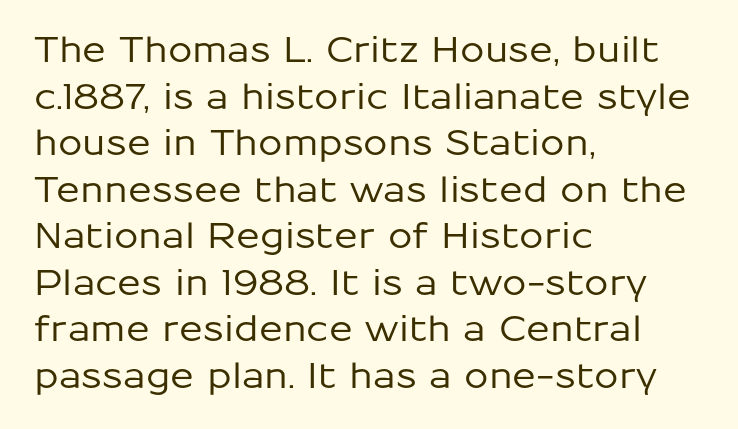
The image shows 35 px sans-serif type, upright; set left-aligned, normal line spacing (1.33x), normal letter spacing, not underlined; low stroke contrast and a medium x-height.
